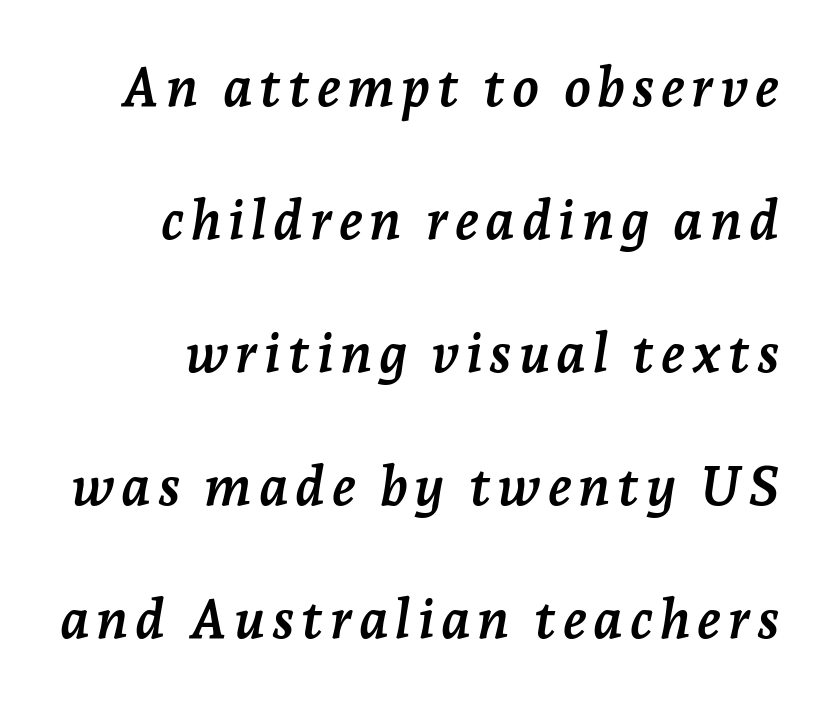
How would I describe the line gaps? Wide and relaxed. No word sits above an underline. Designer's note — italics engaged. This sample has the flowing, uneven cadence of proportional lettering.
